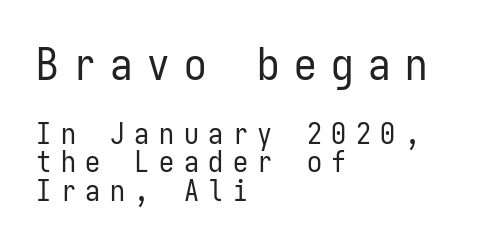
{"serif": "no", "italic": "no", "bold": "no", "weight": "regular", "width": "condensed", "stroke_contrast": "low", "x_height": "medium", "monospaced": "yes", "underline": "no", "align": "left", "line_spacing": "tight", "line_spacing_ratio": 0.95, "letter_spacing": "wide", "letter_spacing_em": 0.32, "larger_block": "first", "size_ratio": 1.5, "glyph_px": 45}
